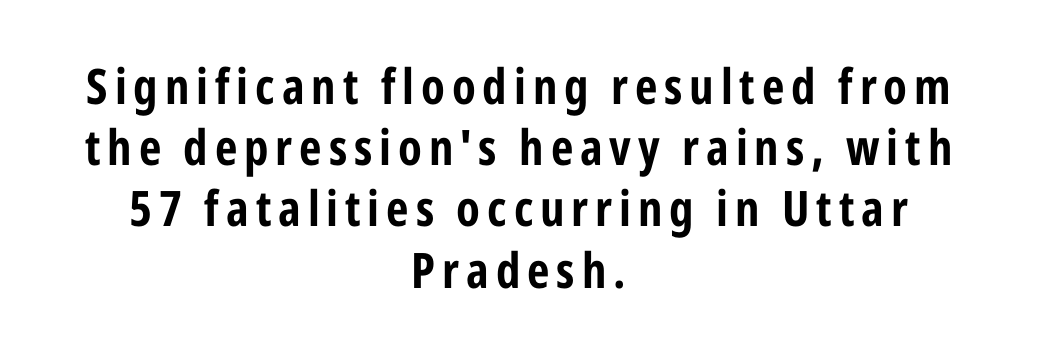
{"serif": "no", "italic": "no", "bold": "yes", "weight": "bold", "width": "condensed", "stroke_contrast": "low", "x_height": "medium", "monospaced": "no", "underline": "no", "align": "center", "line_spacing": "normal", "line_spacing_ratio": 1.25, "glyph_px": 49}
